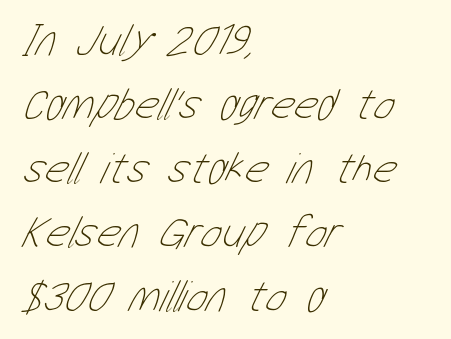
The image shows 45 px thin, condensed type; set left-aligned, normal line spacing (1.42x), normal letter spacing, not underlined; low stroke contrast and a medium x-height.
